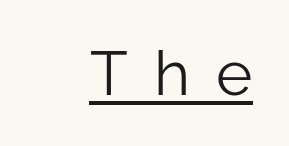
Q: Is the text bold? A: No.
Q: Is the text italic (slanted)? A: No, it is upright.
Q: Is the typeface a serif or a sans-serif typeface? A: Sans-serif.
Q: Is the text underlined? A: Yes.
Q: Is the spacing between letters normal or unusually wide? A: Unusually wide.
Q: Width (condensed, normal, or wide)? A: Normal.
Q: Stroke contrast? A: Low.
Q: x-height? A: Medium.
Q: Monospaced? A: No.
